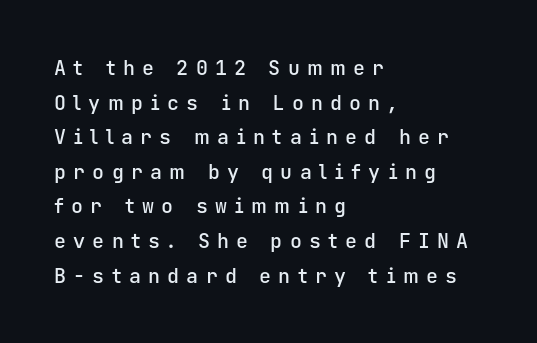
{"italic": "no", "bold": "semi", "underline": "no", "align": "left", "line_spacing_ratio": 1.73, "letter_spacing": "wide", "letter_spacing_em": 0.36, "glyph_px": 20}
